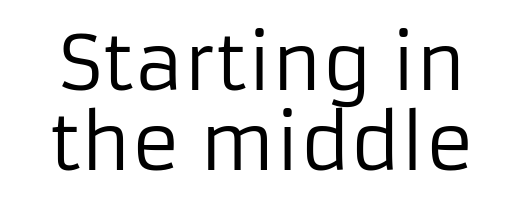
{"serif": "no", "italic": "no", "bold": "no", "weight": "regular", "width": "normal", "stroke_contrast": "low", "x_height": "medium", "monospaced": "no", "underline": "no", "line_spacing": "tight", "line_spacing_ratio": 1.07, "letter_spacing": "normal", "letter_spacing_em": 0.0, "glyph_px": 75}
